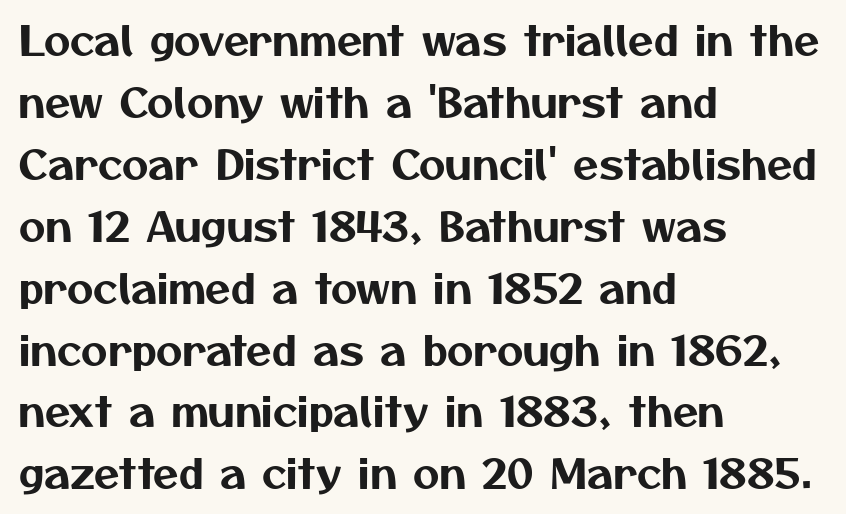
Horizontally, the lines are justified to the leading edge only. The type is set solid horizontally, with unmodified tracking. Think of a printed novel: that variable character pitch is what you see here. Decoration check: the copy has no underline. No feet cap the strokes, marking this as sans-serif type. If you measured baseline to baseline, you'd find a middling distance.
